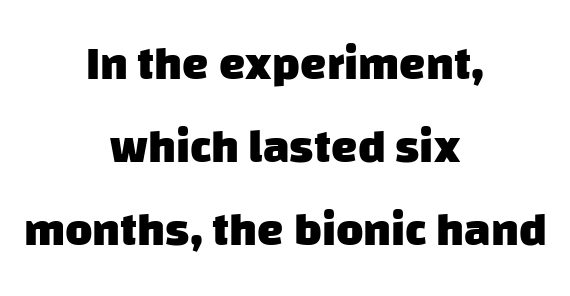
The image shows 47 px heavy sans-serif type; set centered, line spacing 1.77x, normal letter spacing, not underlined; low stroke contrast and a large x-height.
